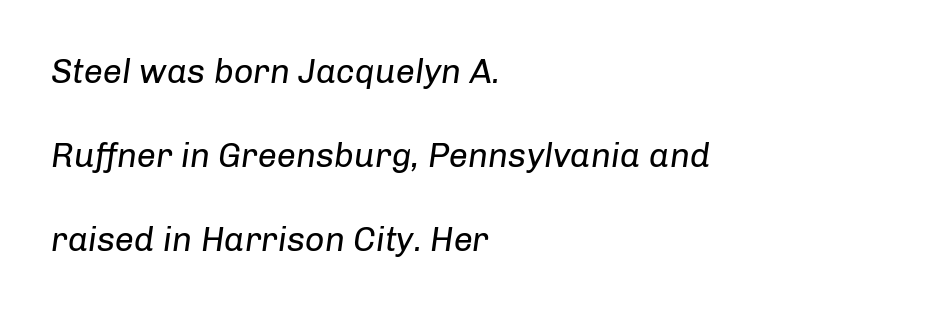
Q: Is the text bold? A: No.
Q: Is the text italic (slanted)? A: Yes, it leans right by about 8 degrees.
Q: Is the text underlined? A: No.
Q: How is the paragraph aligned? A: Left-aligned.
Q: Is the spacing between letters normal or unusually wide? A: Normal.
Q: Is the spacing between lines tight, normal or loose? A: Loose.
Q: Width (condensed, normal, or wide)? A: Normal.
Q: Stroke contrast? A: Low.
Q: x-height? A: Medium.
Q: Monospaced? A: No.
